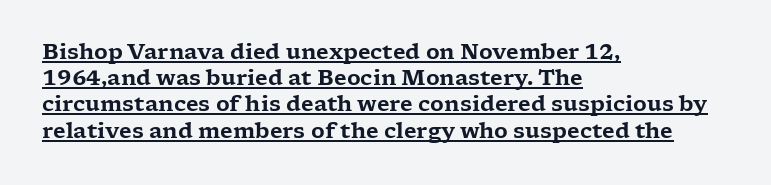
The lettering stays uniformly vertical, giving the passage a roman look. The paragraph has a hard left edge and a soft right edge. Honestly, the underline is the first thing you notice here. The type is set solid horizontally, with unmodified tracking. Baseline-to-baseline distance is the conventional proportion of letter height.
